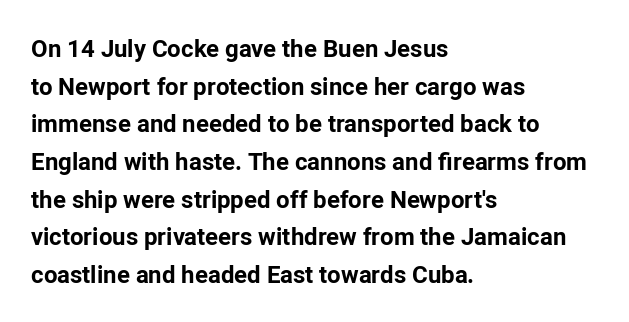
Q: Is the text bold? A: Yes.
Q: Is the text italic (slanted)? A: No, it is upright.
Q: Is the text underlined? A: No.
Q: How is the paragraph aligned? A: Left-aligned.
Q: Is the spacing between letters normal or unusually wide? A: Normal.
Q: Is the spacing between lines tight, normal or loose? A: Normal.
